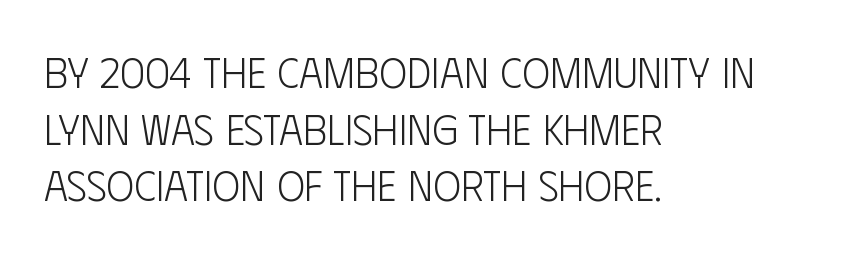
{"serif": "no", "italic": "no", "bold": "no", "weight": "light", "width": "condensed", "stroke_contrast": "low", "x_height": "large", "monospaced": "no", "underline": "no", "align": "left", "line_spacing": "normal", "line_spacing_ratio": 1.35, "letter_spacing": "normal", "letter_spacing_em": 0.0, "glyph_px": 42}
